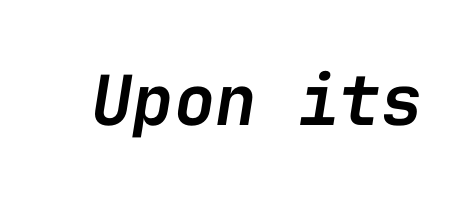
Characters are canted at an angle relative to the baseline's perpendicular. In terms of weight, the rendering is demibold, just under bold. Descenders hang freely into open space. Spacing between characters is what you'd get straight out of the box. Each letter, wide or thin by design, is forced into the same width here.
